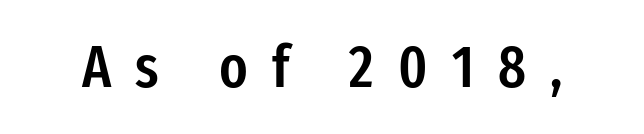
The image shows 59 px semibold, condensed sans-serif type, upright; set unusually wide letter spacing (+0.41 em), not underlined; low stroke contrast and a medium x-height.
